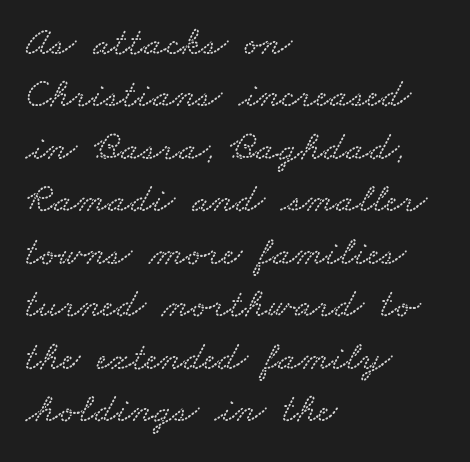
Check under the words: just untouched page. The rendering keeps characters at their native spacing. Layout note: lines flush left. Vertical spacing — default. Looks like regular typesetting: each glyph gets only the width it needs.
